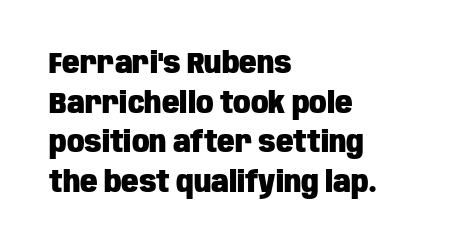
Is the type bold? Yes — the strokes are clearly thick and heavy. These lines sit exactly where default settings would place them. Do the characters align in a grid? No, the font is proportional. Horizontal alignment here is leftward, the default for most running prose. You can tell it's not italic because the verticals are truly vertical. Between one letter and the next there's only the usual sliver of space.
